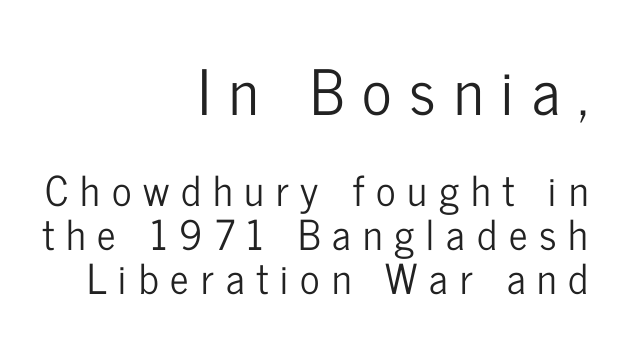
Size contrast runs from large at the top to small at the bottom. These lines have a slow, spaced-out rhythm from letter to letter. The specimen omits any rule beneath the text block's lines. This sample uses an upright cut, with every glyph sitting square on the baseline. Classification — sans serif. This sample has the flowing, uneven cadence of proportional lettering.
